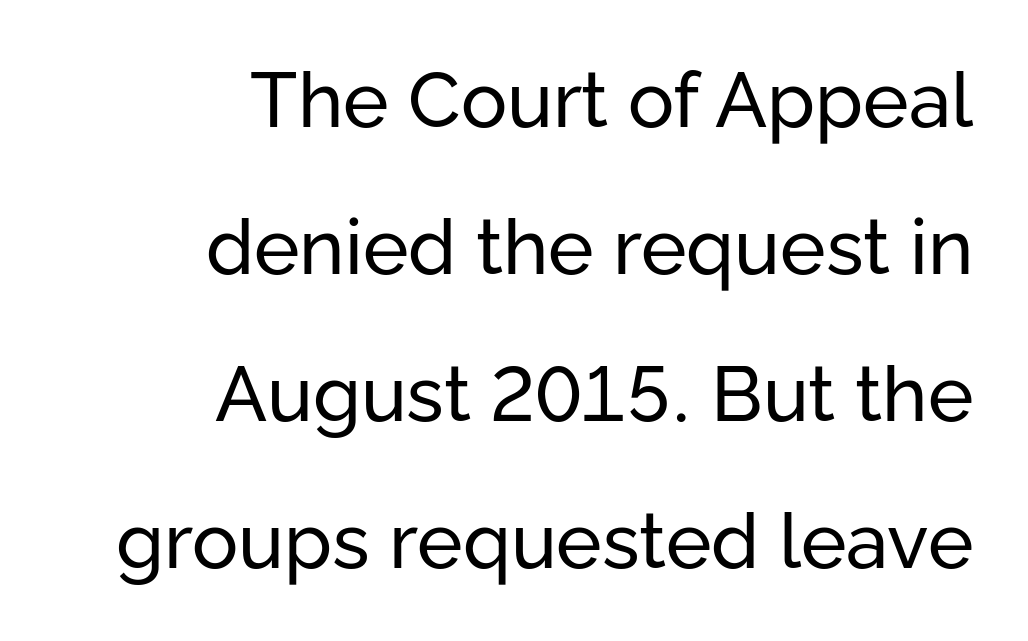
{"serif": "no", "italic": "no", "bold": "no", "weight": "regular", "width": "normal", "stroke_contrast": "low", "x_height": "medium", "monospaced": "no", "underline": "no", "align": "right", "line_spacing": "loose", "line_spacing_ratio": 1.91, "letter_spacing": "normal", "letter_spacing_em": 0.0, "glyph_px": 77}
